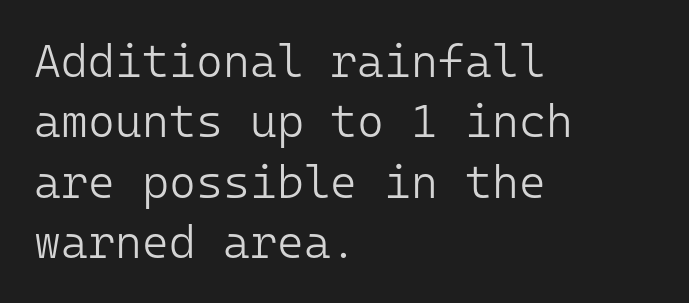
The image shows 46 px light sans-serif type, upright, monospaced; set left-aligned, normal line spacing (1.31x), normal letter spacing, not underlined; low stroke contrast and a medium x-height.
